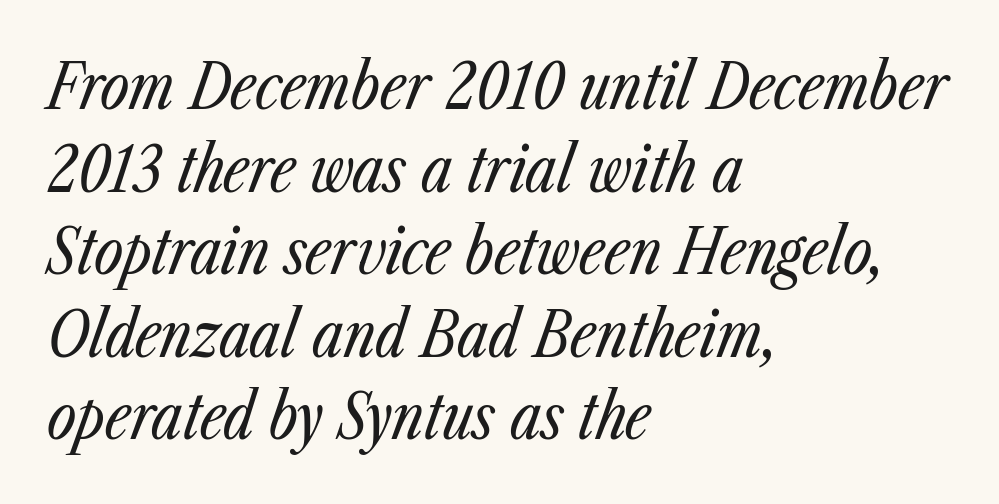
{"italic": "yes", "lean": "right", "slant_degrees": 23, "bold": "no", "weight": "regular", "width": "condensed", "stroke_contrast": "low", "x_height": "medium", "monospaced": "no", "underline": "no", "align": "left", "line_spacing": "normal", "line_spacing_ratio": 1.31, "letter_spacing": "normal", "letter_spacing_em": 0.0, "glyph_px": 63}
